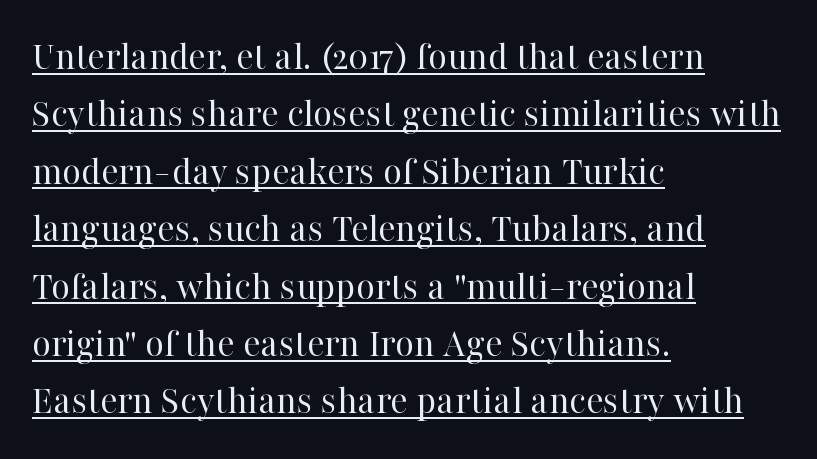
The image shows 41 px regular-weight serif type, upright; set left-aligned, normal line spacing (1.4x), normal letter spacing, underlined; high stroke contrast and a medium x-height.
